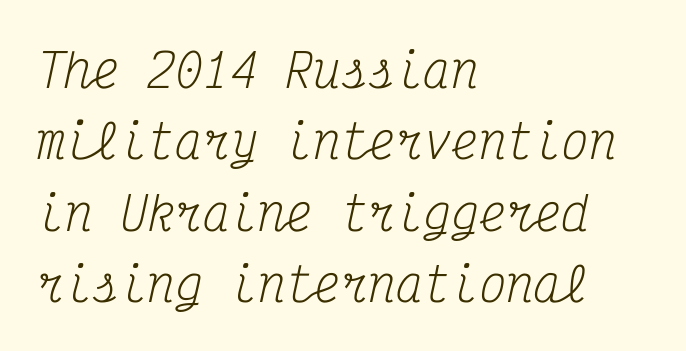
The image shows 46 px regular-weight, condensed serif type, italic (leaning right), monospaced; set left-aligned, normal line spacing (1.55x), normal letter spacing, not underlined; medium stroke contrast and a medium x-height.
